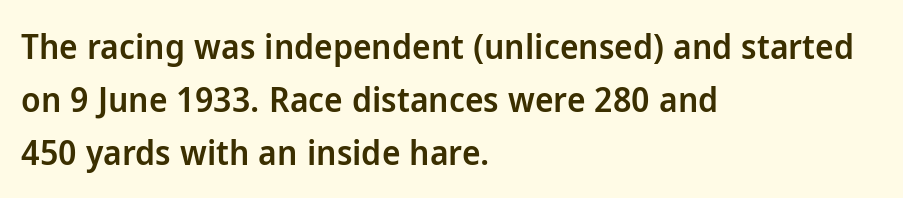
Q: Is the text bold? A: Semi-bold.
Q: Is the text italic (slanted)? A: No, it is upright.
Q: Is the typeface a serif or a sans-serif typeface? A: Sans-serif.
Q: Is the text underlined? A: No.
Q: How is the paragraph aligned? A: Left-aligned.
Q: Is the spacing between letters normal or unusually wide? A: Normal.
Q: Is the spacing between lines tight, normal or loose? A: Normal.
Q: Width (condensed, normal, or wide)? A: Normal.
Q: Stroke contrast? A: Low.
Q: x-height? A: Medium.
Q: Monospaced? A: No.
